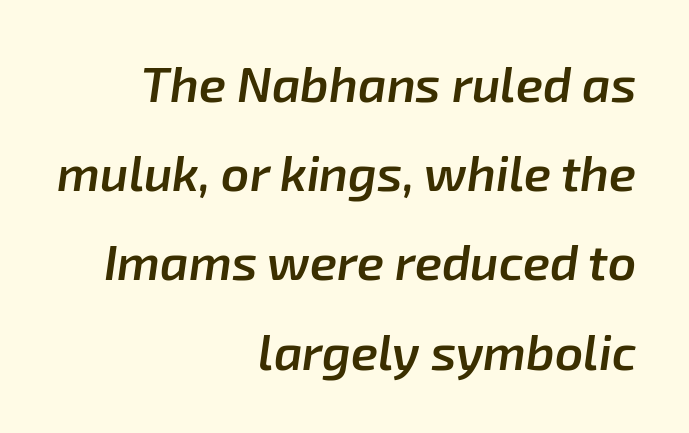
{"italic": "yes", "lean": "right", "slant_degrees": 8, "bold": "semi", "weight": "semibold", "width": "normal", "stroke_contrast": "low", "x_height": "medium", "monospaced": "no", "underline": "no", "align": "right", "line_spacing_ratio": 1.82, "letter_spacing": "normal", "letter_spacing_em": 0.0, "glyph_px": 49}
